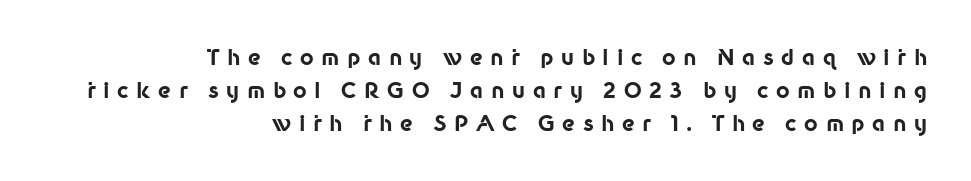
Q: Is the text bold? A: Yes.
Q: Is the text italic (slanted)? A: No, it is upright.
Q: Is the text underlined? A: No.
Q: How is the paragraph aligned? A: Right-aligned.
Q: Is the spacing between letters normal or unusually wide? A: Unusually wide.
Q: Is the spacing between lines tight, normal or loose? A: Normal.
